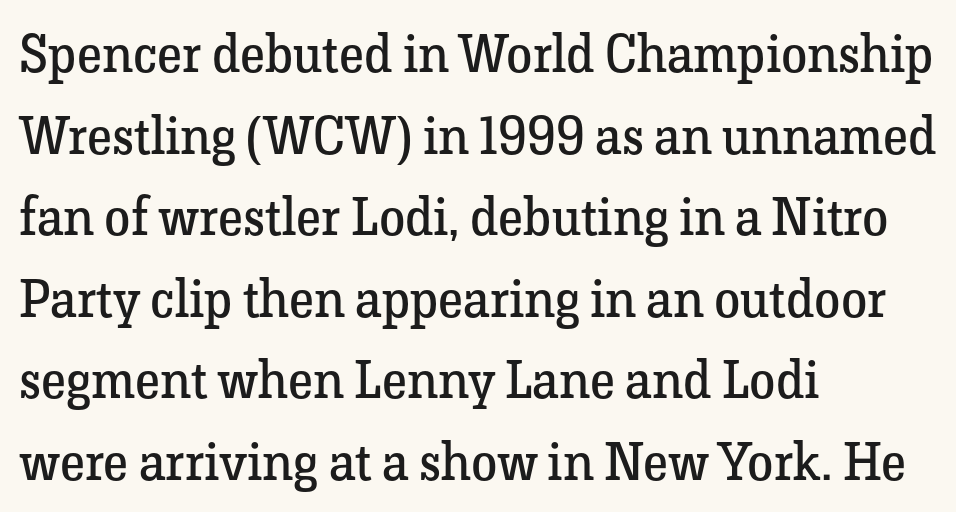
Q: Is the text bold? A: No.
Q: Is the text italic (slanted)? A: No, it is upright.
Q: Is the typeface a serif or a sans-serif typeface? A: Serif.
Q: Is the text underlined? A: No.
Q: How is the paragraph aligned? A: Left-aligned.
Q: Is the spacing between letters normal or unusually wide? A: Normal.
Q: Is the spacing between lines tight, normal or loose? A: Normal.
Q: Width (condensed, normal, or wide)? A: Normal.
Q: Stroke contrast? A: Low.
Q: x-height? A: Medium.
Q: Monospaced? A: No.
